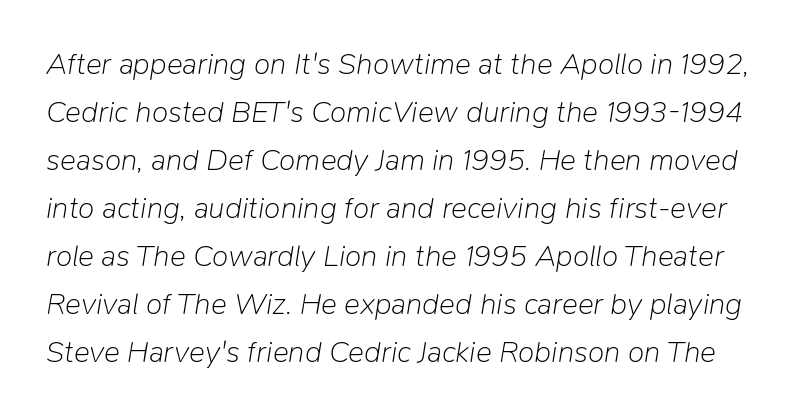
Q: Is the text bold? A: No.
Q: Is the text italic (slanted)? A: Yes, it leans right by about 9 degrees.
Q: Is the text underlined? A: No.
Q: Is the spacing between letters normal or unusually wide? A: Normal.
Q: Is the spacing between lines tight, normal or loose? A: Normal.
Q: Width (condensed, normal, or wide)? A: Normal.
Q: Stroke contrast? A: Low.
Q: x-height? A: Medium.
Q: Monospaced? A: No.
